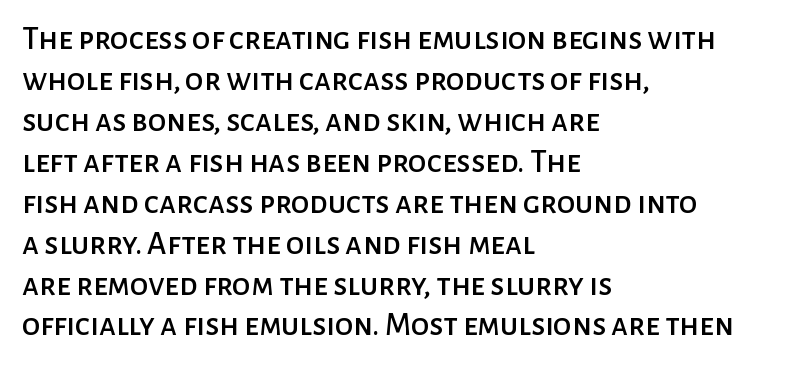
The image shows 33 px sans-serif type, upright; set left-aligned, line spacing 1.24x, normal letter spacing, not underlined; low stroke contrast and a medium x-height.
